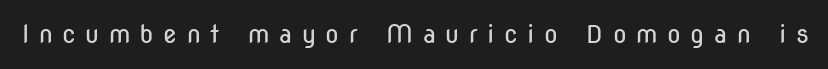
The image shows 25 px text type, upright; set unusually wide letter spacing (+0.38 em), not underlined.
